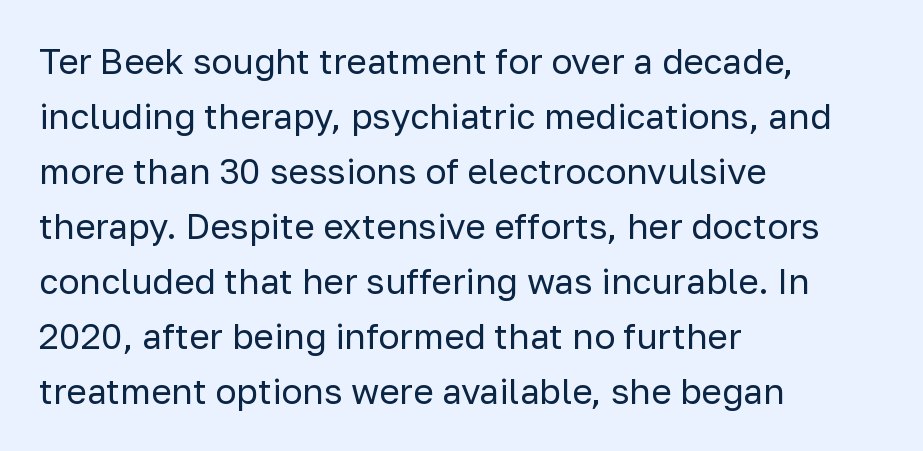
The image shows 35 px regular-weight sans-serif type, upright; set left-aligned, normal line spacing (1.57x), normal letter spacing, not underlined; low stroke contrast and a medium x-height.
